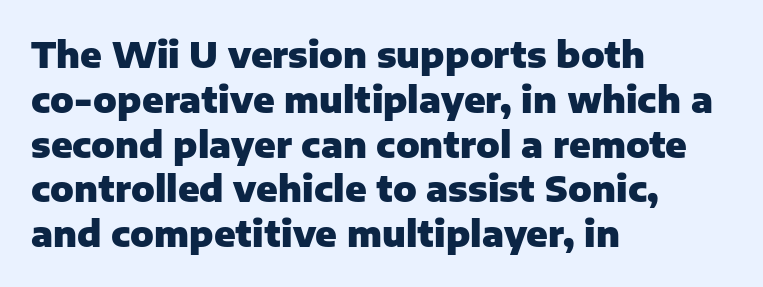
{"serif": "no", "italic": "no", "bold": "yes", "weight": "heavy", "width": "normal", "stroke_contrast": "low", "x_height": "medium", "monospaced": "no", "underline": "no", "align": "left", "line_spacing": "normal", "line_spacing_ratio": 1.28, "letter_spacing": "normal", "letter_spacing_em": 0.0, "glyph_px": 35}
